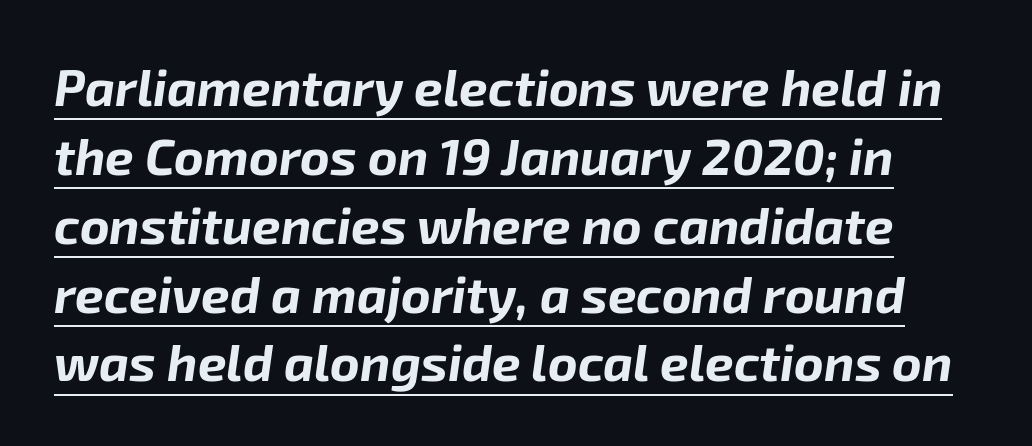
The image shows 51 px bold type, italic (leaning right); set normal line spacing (1.35x), normal letter spacing, underlined; low stroke contrast and a medium x-height.
